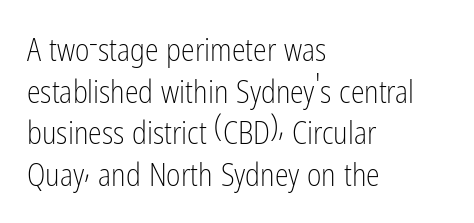
The image shows 31 px light, condensed sans-serif type, upright; set left-aligned, normal line spacing (1.34x), normal letter spacing, not underlined; low stroke contrast and a medium x-height.
